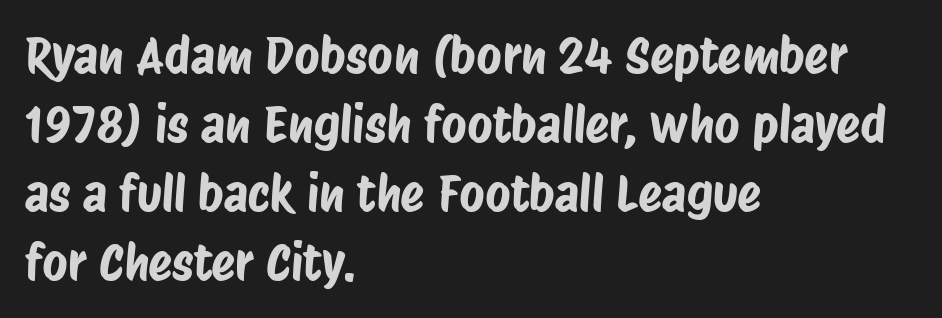
Q: Is the typeface a serif or a sans-serif typeface? A: Sans-serif.
Q: Is the text underlined? A: No.
Q: How is the paragraph aligned? A: Left-aligned.
Q: Is the spacing between letters normal or unusually wide? A: Normal.
Q: Is the spacing between lines tight, normal or loose? A: Normal.
Q: Width (condensed, normal, or wide)? A: Condensed.
Q: Stroke contrast? A: Low.
Q: x-height? A: Large.
Q: Monospaced? A: No.
